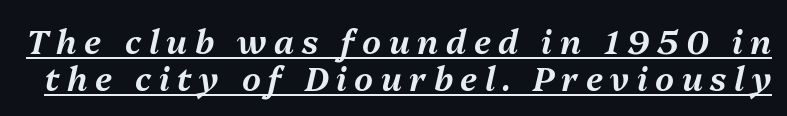
The image shows 33 px text type, italic (leaning right); set tight line spacing (1.12x), unusually wide letter spacing (+0.23 em), underlined; medium stroke contrast and a medium x-height.
